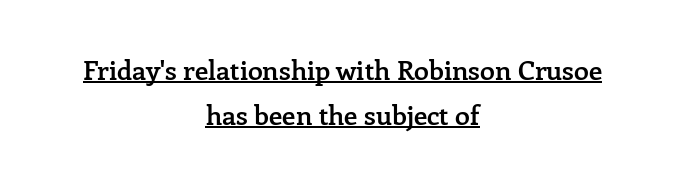
{"italic": "no", "bold": "semi", "underline": "yes", "align": "center", "line_spacing": "normal", "line_spacing_ratio": 1.67, "letter_spacing": "normal", "letter_spacing_em": 0.0, "glyph_px": 27}
